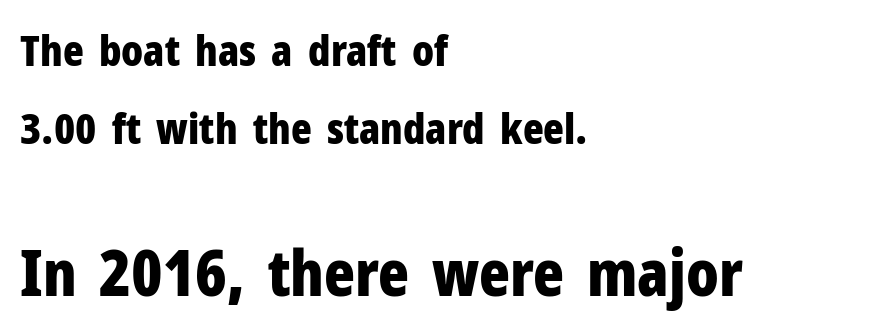
The image shows 64 px bold, condensed sans-serif type, upright; set left-aligned, line spacing 1.81x, normal letter spacing, not underlined; the second (bottom) block is 1.49x larger; low stroke contrast and a medium x-height.
